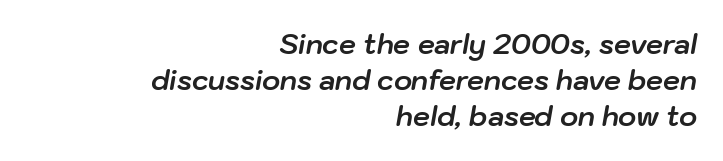
Q: Is the text bold? A: Yes.
Q: Is the text italic (slanted)? A: Yes, it leans right by about 10 degrees.
Q: Is the text underlined? A: No.
Q: How is the paragraph aligned? A: Right-aligned.
Q: Is the spacing between letters normal or unusually wide? A: Normal.
Q: Is the spacing between lines tight, normal or loose? A: Normal.
